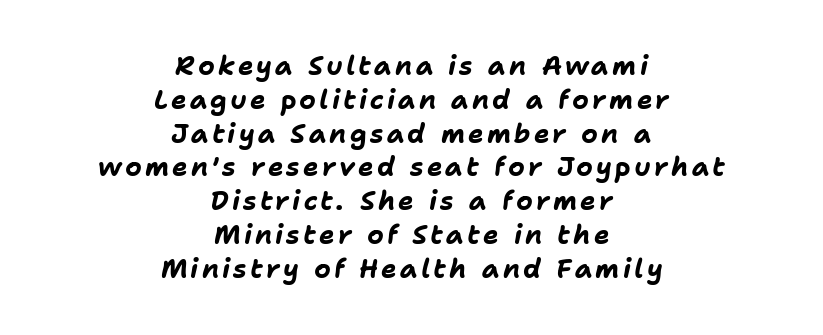
The image shows 26 px bold type, italic (leaning right); set centered, normal line spacing (1.3x), not underlined.
